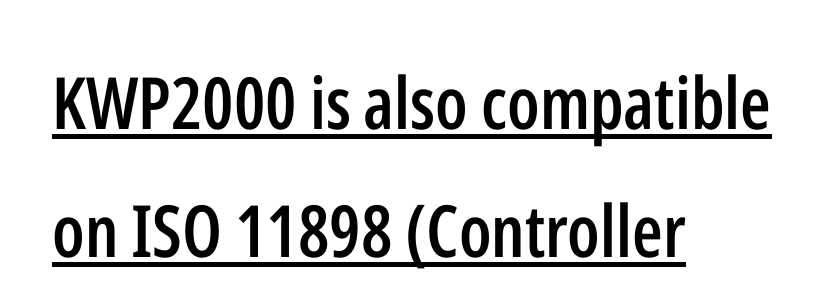
The image shows 72 px semibold, condensed sans-serif type, upright; set left-aligned, line spacing 1.78x, normal letter spacing, underlined; low stroke contrast and a medium x-height.
